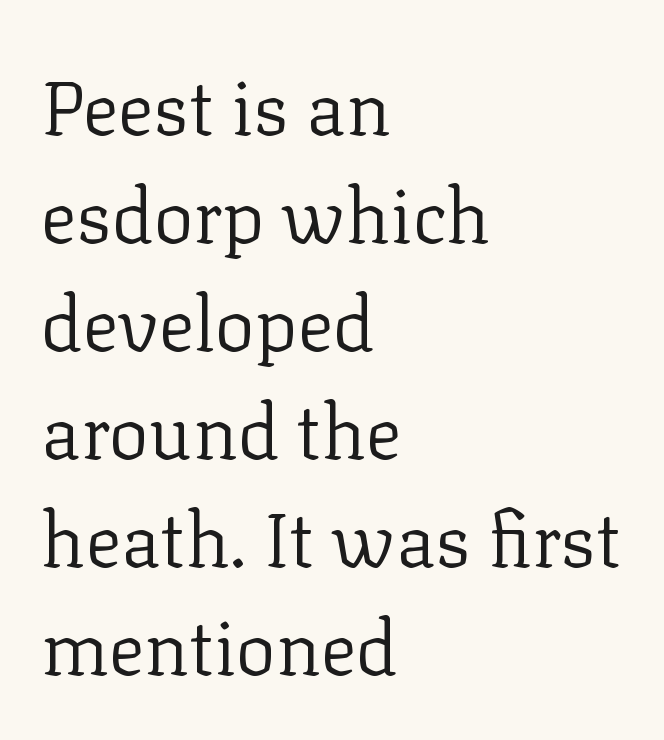
Tall strokes in this sample are plumb rather than angled. Font category for this specimen: serif. The weight would be labelled regular, book, light, or lighter still. The rendering anchors every line to the left-hand side. Beneath every word, the page is bare.
